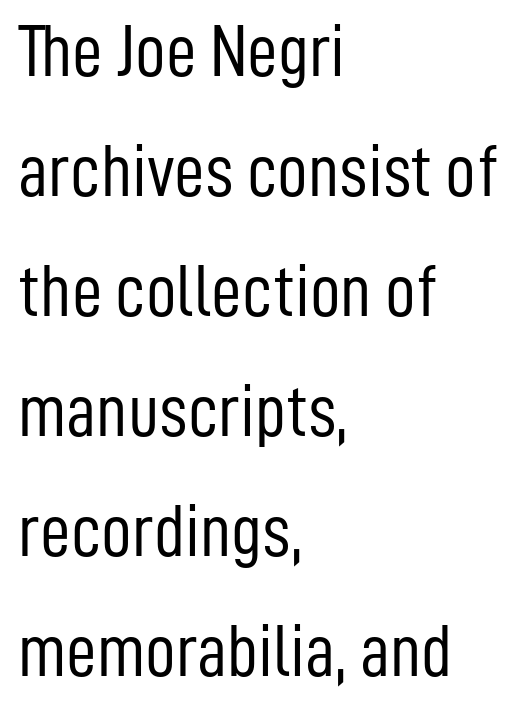
{"serif": "no", "italic": "no", "bold": "no", "weight": "light", "width": "condensed", "stroke_contrast": "low", "x_height": "medium", "monospaced": "no", "underline": "no", "align": "left", "line_spacing": "normal", "line_spacing_ratio": 1.6, "letter_spacing": "normal", "letter_spacing_em": 0.0, "glyph_px": 75}
